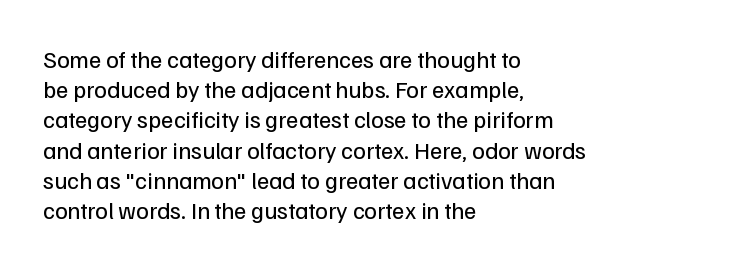
{"italic": "no", "bold": "no", "underline": "no", "align": "left", "line_spacing": "normal", "line_spacing_ratio": 1.26, "letter_spacing": "normal", "letter_spacing_em": 0.0, "glyph_px": 24}
